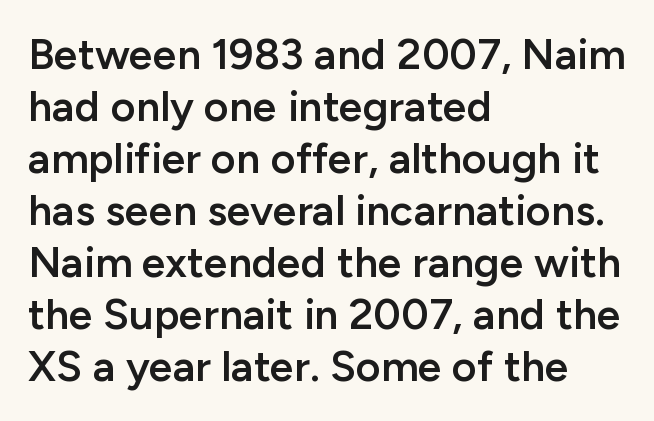
The image shows 43 px semibold sans-serif type, upright; set left-aligned, line spacing 1.21x, normal letter spacing, not underlined; low stroke contrast and a medium x-height.
